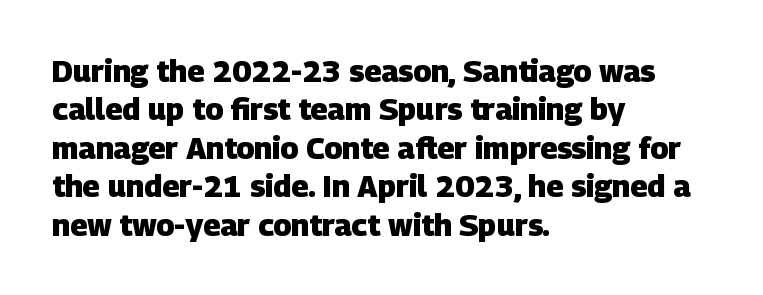
Q: Is the text bold? A: Yes.
Q: Is the typeface a serif or a sans-serif typeface? A: Sans-serif.
Q: Is the text underlined? A: No.
Q: How is the paragraph aligned? A: Left-aligned.
Q: Is the spacing between letters normal or unusually wide? A: Normal.
Q: Is the spacing between lines tight, normal or loose? A: Normal.
Q: Width (condensed, normal, or wide)? A: Normal.
Q: Stroke contrast? A: Low.
Q: x-height? A: Large.
Q: Monospaced? A: No.
